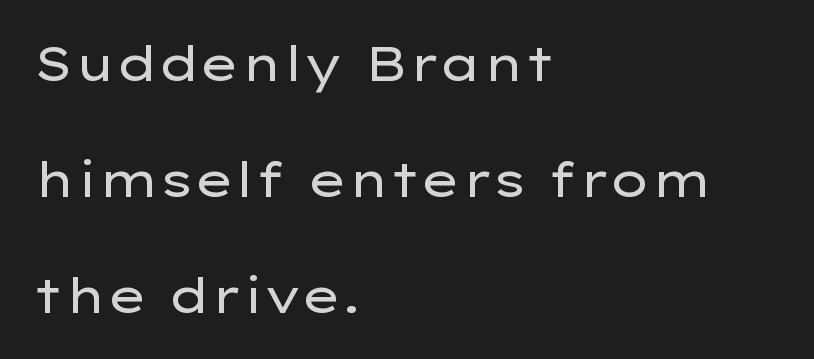
The image shows 48 px regular-weight, wide sans-serif type, upright; set left-aligned, loose line spacing (2.42x), normal letter spacing, not underlined; low stroke contrast and a medium x-height.
